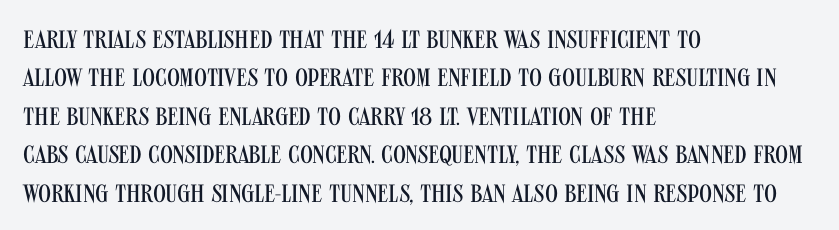
This sample uses an upright cut, with every glyph sitting square on the baseline. The string is rendered with underlining switched off. Tracking value appears to be zero — textbook default spacing. The lines in this sample share a left origin and differ only in where they stop. Vertical spacing — default.
